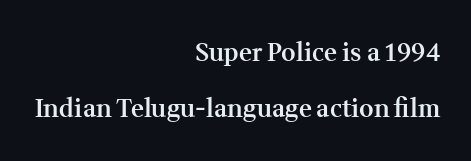
The image shows 25 px text type, upright; set right-aligned, loose line spacing (2.25x), normal letter spacing, not underlined.
